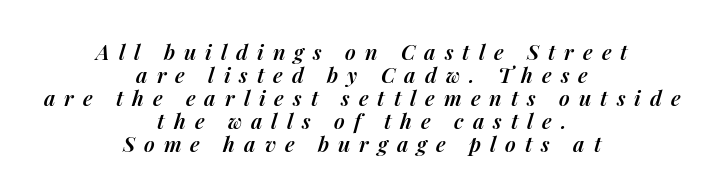
{"italic": "yes", "lean": "right", "slant_degrees": 14, "bold": "semi", "underline": "no", "align": "center", "line_spacing": "tight", "line_spacing_ratio": 1.1, "letter_spacing": "wide", "letter_spacing_em": 0.43, "glyph_px": 21}
